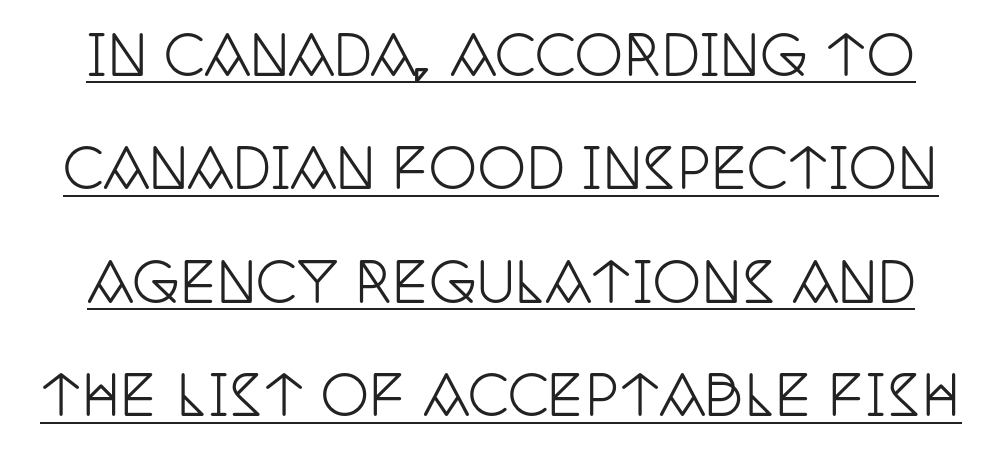
The gaps between neighbouring characters are ordinary and unremarkable. Are there feet on the stems? There are — it's a serif. The passage shown is typed in a proportional face where columns would drift. The letters stand straight up with perfectly vertical stems.
